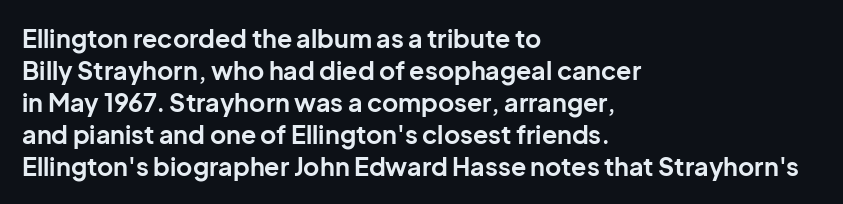
Q: Is the text bold? A: Yes.
Q: Is the text italic (slanted)? A: No, it is upright.
Q: Is the text underlined? A: No.
Q: How is the paragraph aligned? A: Left-aligned.
Q: Is the spacing between letters normal or unusually wide? A: Normal.
Q: Is the spacing between lines tight, normal or loose? A: Normal.
